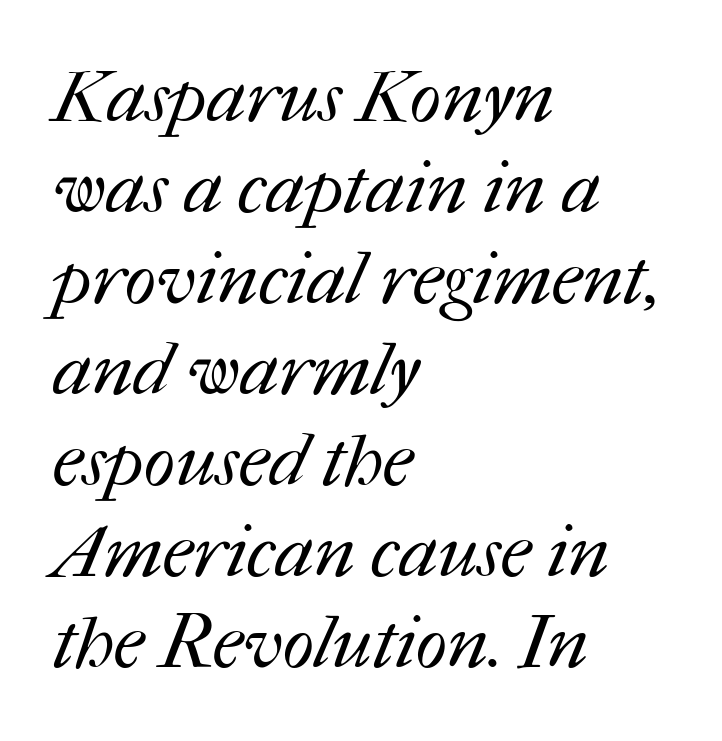
Q: Is the text bold? A: No.
Q: Is the text underlined? A: No.
Q: How is the paragraph aligned? A: Left-aligned.
Q: Is the spacing between letters normal or unusually wide? A: Normal.
Q: Width (condensed, normal, or wide)? A: Normal.
Q: Stroke contrast? A: Medium.
Q: x-height? A: Medium.
Q: Monospaced? A: No.
